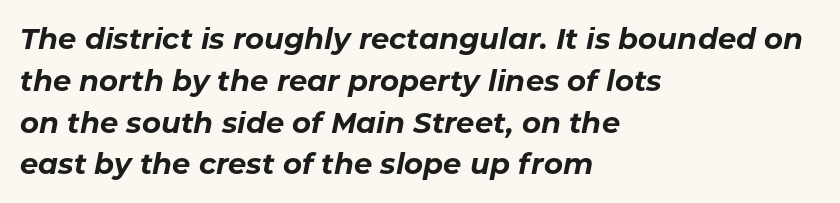
{"italic": "yes", "lean": "right", "slant_degrees": 11, "bold": "yes", "weight": "bold", "width": "normal", "stroke_contrast": "low", "x_height": "medium", "monospaced": "no", "underline": "no", "align": "left", "line_spacing": "normal", "line_spacing_ratio": 1.44, "letter_spacing": "normal", "letter_spacing_em": 0.0, "glyph_px": 29}
